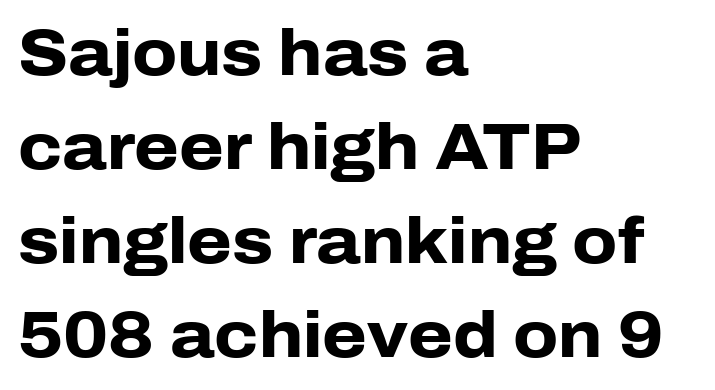
Q: Is the text bold? A: Yes.
Q: Is the text italic (slanted)? A: No, it is upright.
Q: Is the typeface a serif or a sans-serif typeface? A: Sans-serif.
Q: Is the text underlined? A: No.
Q: How is the paragraph aligned? A: Left-aligned.
Q: Is the spacing between letters normal or unusually wide? A: Normal.
Q: Is the spacing between lines tight, normal or loose? A: Normal.
Q: Width (condensed, normal, or wide)? A: Normal.
Q: Stroke contrast? A: Low.
Q: x-height? A: Medium.
Q: Monospaced? A: No.
